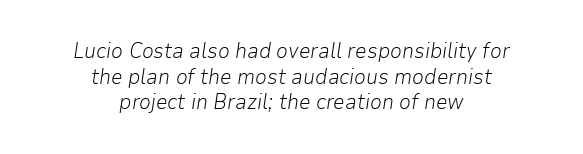
The image shows 21 px text type, italic (leaning right); set centered, line spacing 1.22x, normal letter spacing, not underlined.
